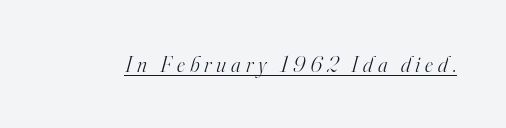
Q: Is the text bold? A: No.
Q: Is the text italic (slanted)? A: Yes, it leans right by about 16 degrees.
Q: Is the text underlined? A: Yes.
Q: Is the spacing between letters normal or unusually wide? A: Unusually wide.
